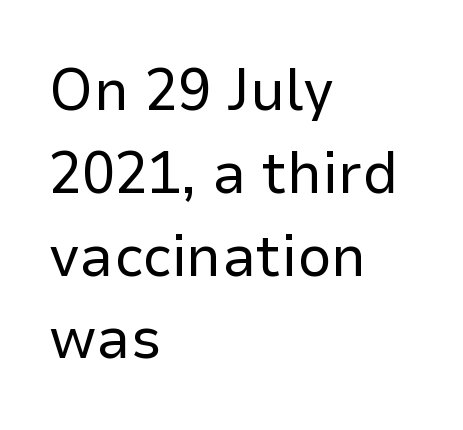
Q: Is the text bold? A: No.
Q: Is the text italic (slanted)? A: No, it is upright.
Q: Is the typeface a serif or a sans-serif typeface? A: Sans-serif.
Q: Is the text underlined? A: No.
Q: How is the paragraph aligned? A: Left-aligned.
Q: Is the spacing between letters normal or unusually wide? A: Normal.
Q: Is the spacing between lines tight, normal or loose? A: Normal.
Q: Width (condensed, normal, or wide)? A: Normal.
Q: Stroke contrast? A: Low.
Q: x-height? A: Medium.
Q: Monospaced? A: No.
